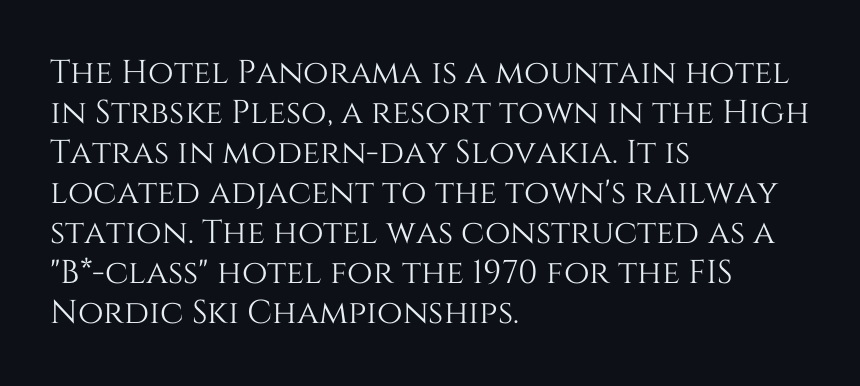
Q: Is the text italic (slanted)? A: No, it is upright.
Q: Is the text underlined? A: No.
Q: How is the paragraph aligned? A: Left-aligned.
Q: Is the spacing between letters normal or unusually wide? A: Normal.
Q: Width (condensed, normal, or wide)? A: Normal.
Q: Stroke contrast? A: Medium.
Q: x-height? A: Large.
Q: Monospaced? A: No.
